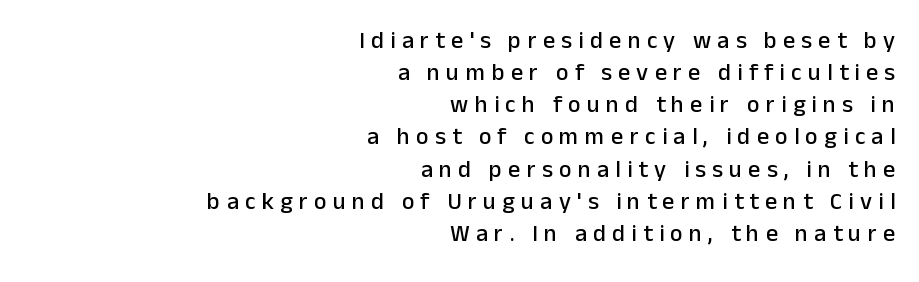
The image shows 24 px text type, upright; set right-aligned, normal line spacing (1.34x), unusually wide letter spacing (+0.26 em), not underlined.
